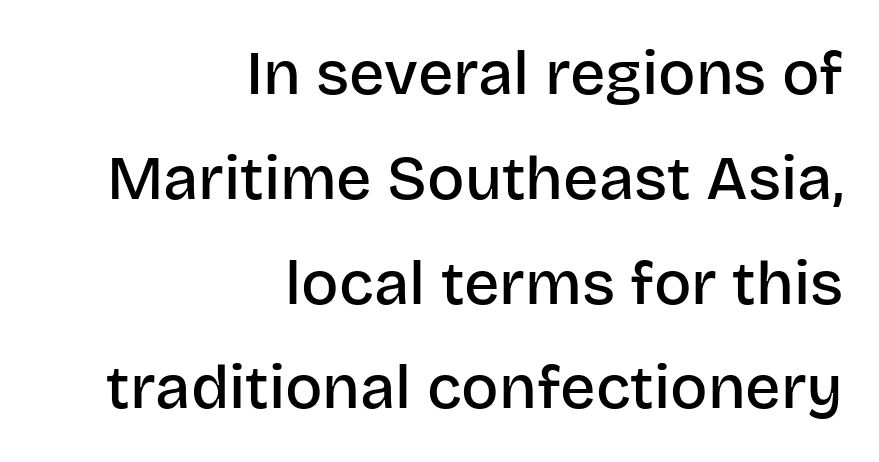
Character widths vary here, with narrow letters taking less room than wide ones. The space beneath each line is pristine and unruled. Stroke thickness is moderately raised; the sample reads as semibold. Look at the bottom of the vertical strokes: they stop flat, with no serifs. Interline gaps are of average width in this sample. Italic? Not at all — the glyphs are vertical.
